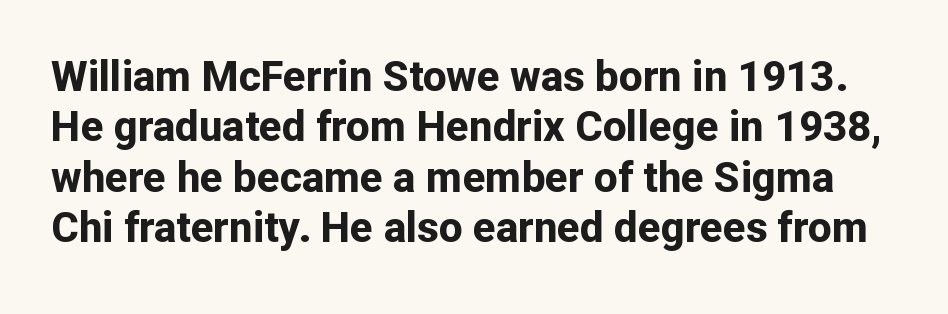
Nope, not italic — everything's standing straight. Does extra space separate the letters? No, they use regular spacing. The strokes are fattened all the way to bold. The typeface chosen for these lines omits serifs. Is this a fixed-width face? No — the glyphs have proportional, varying widths. Just letters on the line, the space beneath them empty.
